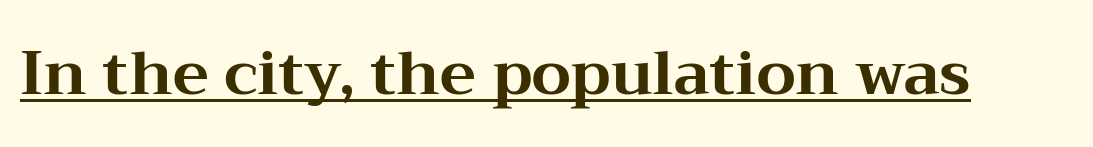
{"serif": "yes", "italic": "no", "bold": "yes", "weight": "bold", "width": "wide", "stroke_contrast": "medium", "x_height": "medium", "monospaced": "no", "underline": "yes", "letter_spacing": "normal", "letter_spacing_em": 0.0, "glyph_px": 61}
